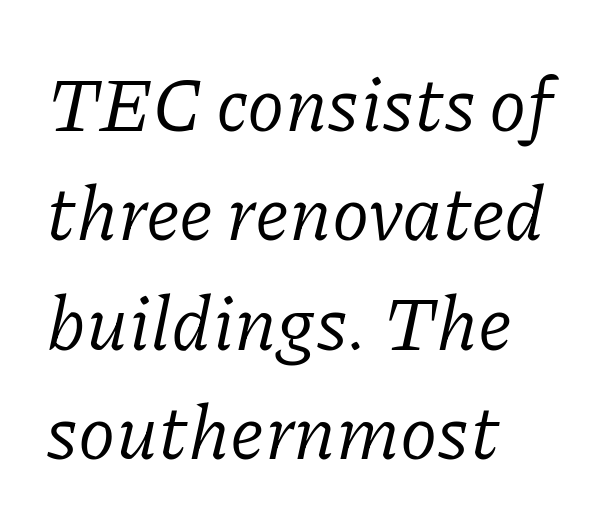
Q: Is the text bold? A: No.
Q: Is the text italic (slanted)? A: Yes, it leans right by about 11 degrees.
Q: Is the typeface a serif or a sans-serif typeface? A: Serif.
Q: Is the text underlined? A: No.
Q: How is the paragraph aligned? A: Left-aligned.
Q: Is the spacing between letters normal or unusually wide? A: Normal.
Q: Is the spacing between lines tight, normal or loose? A: Normal.
Q: Width (condensed, normal, or wide)? A: Normal.
Q: Stroke contrast? A: Low.
Q: x-height? A: Medium.
Q: Monospaced? A: No.
